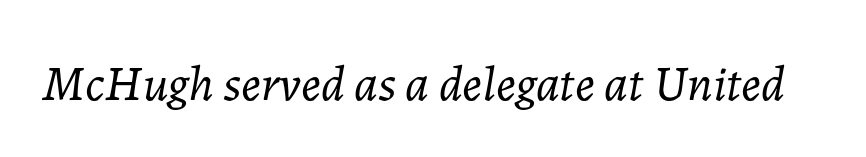
The area under the type is left untouched. Think of a printed novel: that variable character pitch is what you see here. The face used here has a pronounced slope to its letters. Weight class: somewhere from thin through regular. Each word holds together tightly as a unit, with standard inter-letter gaps.
